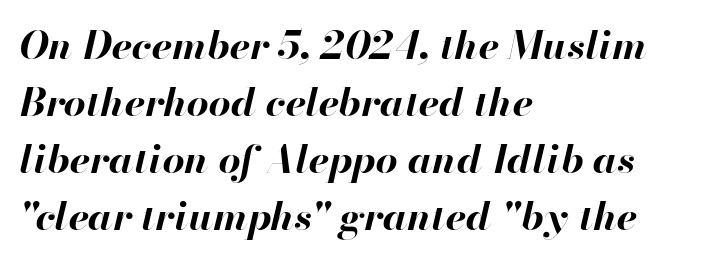
The image shows 39 px bold type, italic (leaning right); set left-aligned, normal line spacing (1.46x), normal letter spacing, not underlined; high stroke contrast and a small x-height.
